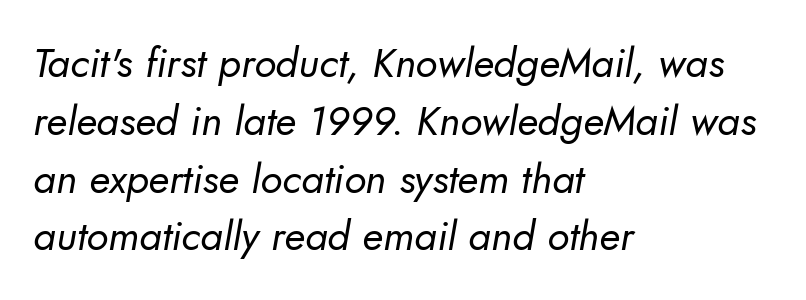
The characters are drawn with everyday or finer stroke widths. These lines sit exactly where default settings would place them. You could not count columns in this text — the font is proportionally spaced. Is this a sans? Yes — the strokes have no serifs.
